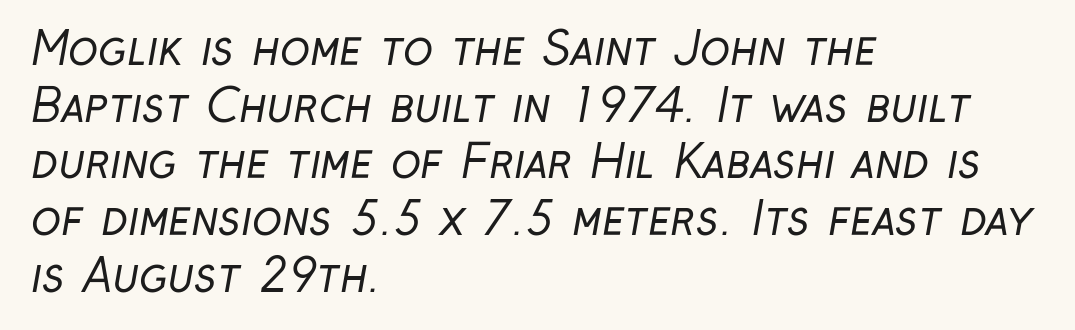
The image shows 45 px regular-weight, condensed sans-serif type; set left-aligned, normal line spacing (1.26x), normal letter spacing, not underlined; low stroke contrast and a medium x-height.
